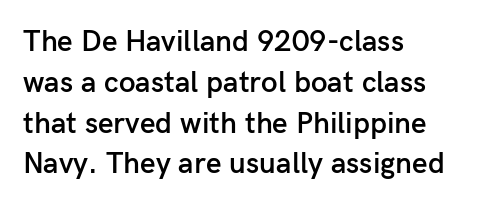
{"serif": "no", "italic": "no", "bold": "semi", "weight": "semibold", "width": "normal", "stroke_contrast": "low", "x_height": "medium", "monospaced": "no", "underline": "no", "align": "left", "line_spacing": "normal", "line_spacing_ratio": 1.36, "letter_spacing": "normal", "letter_spacing_em": 0.0, "glyph_px": 30}
